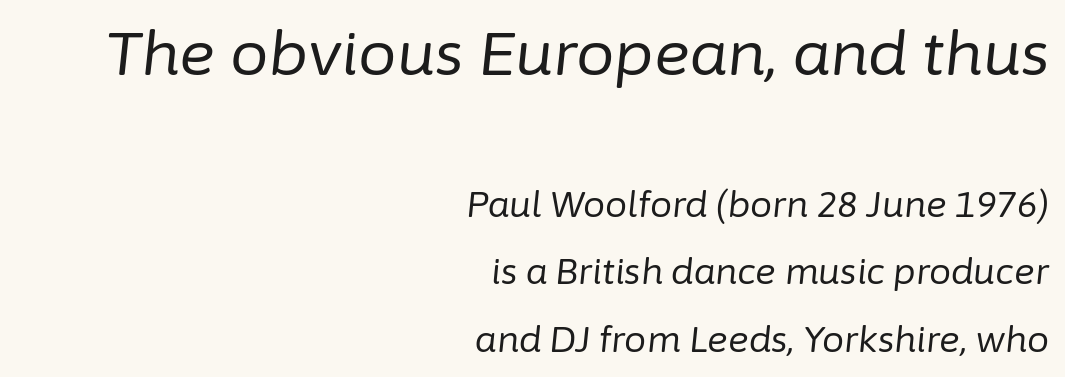
{"italic": "yes", "lean": "right", "slant_degrees": 6, "bold": "no", "weight": "regular", "width": "normal", "stroke_contrast": "low", "x_height": "medium", "monospaced": "no", "underline": "no", "align": "right", "line_spacing": "loose", "line_spacing_ratio": 1.93, "letter_spacing": "normal", "letter_spacing_em": 0.0, "larger_block": "first", "size_ratio": 1.74, "glyph_px": 61}
